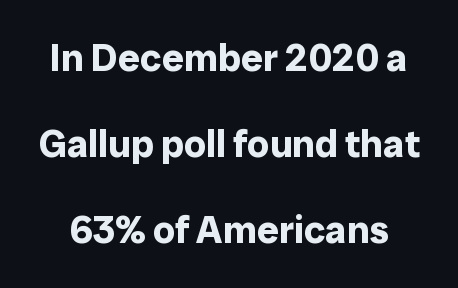
Q: Is the text bold? A: Yes.
Q: Is the text italic (slanted)? A: No, it is upright.
Q: Is the typeface a serif or a sans-serif typeface? A: Sans-serif.
Q: Is the text underlined? A: No.
Q: Is the spacing between letters normal or unusually wide? A: Normal.
Q: Is the spacing between lines tight, normal or loose? A: Loose.
Q: Width (condensed, normal, or wide)? A: Normal.
Q: Stroke contrast? A: Low.
Q: x-height? A: Medium.
Q: Monospaced? A: No.
